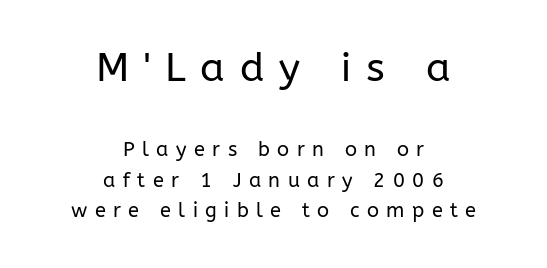
The image shows 40 px regular-weight sans-serif type, upright; set centered, normal line spacing (1.53x), unusually wide letter spacing (+0.37 em), not underlined; the first (top) block is 2.0x larger; low stroke contrast and a medium x-height.
